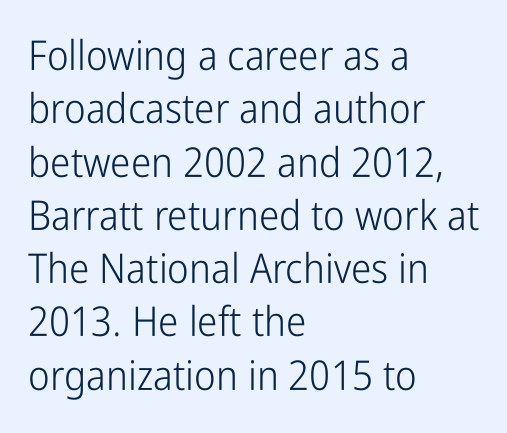
{"serif": "no", "italic": "no", "bold": "no", "weight": "light", "width": "condensed", "stroke_contrast": "low", "x_height": "medium", "monospaced": "no", "underline": "no", "align": "left", "line_spacing": "normal", "line_spacing_ratio": 1.3, "letter_spacing": "normal", "letter_spacing_em": 0.0, "glyph_px": 41}
